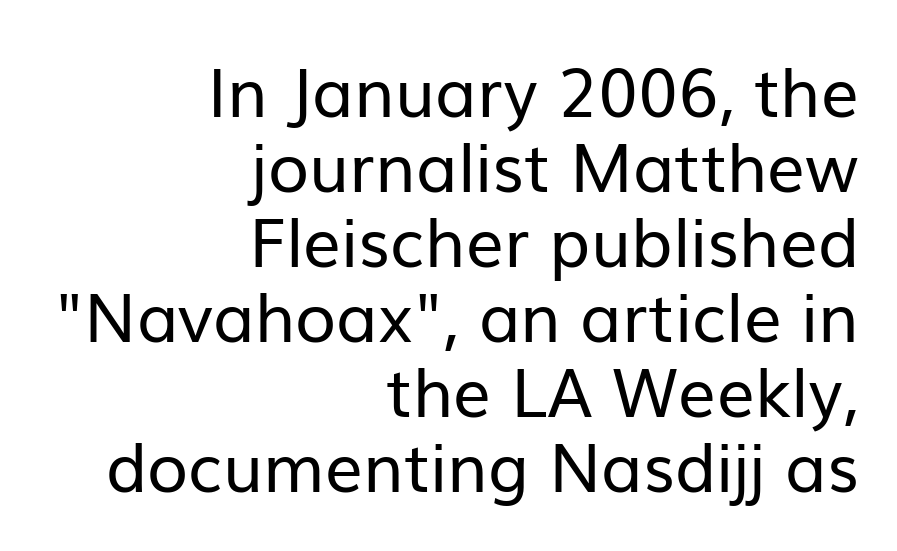
The image shows 67 px regular-weight sans-serif type, upright; set right-aligned, tight line spacing (1.12x), normal letter spacing, not underlined; low stroke contrast and a medium x-height.
